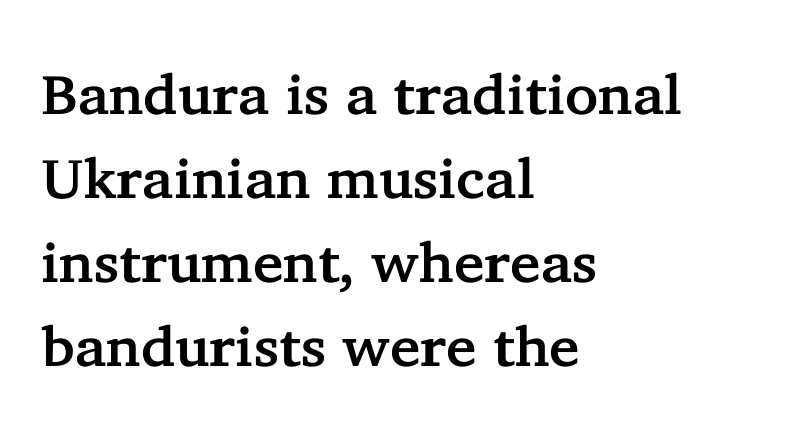
One glance says typical: line gaps are just what's usual. Are there feet on the stems? There are — it's a serif. Line beginnings align vertically; line endings do not. The space beneath each line is pristine and unruled. The tracking reads as untouched default to a designer's eye. Every character sits straight up, as roman type does.
